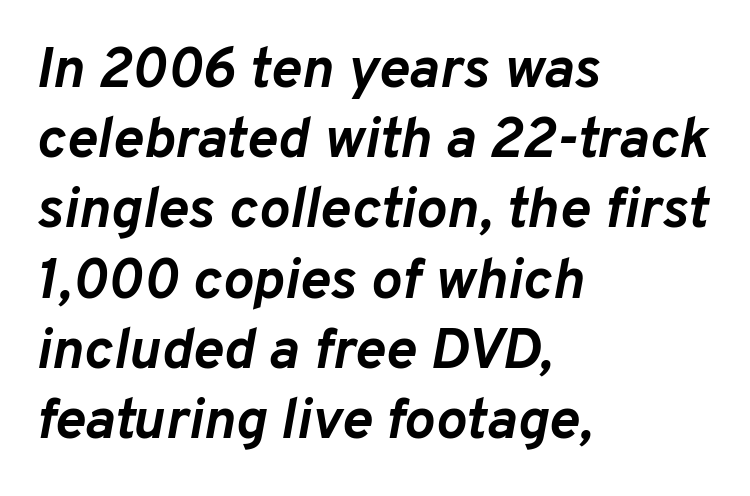
Q: Is the text bold? A: Yes.
Q: Is the text italic (slanted)? A: Yes, it leans right by about 10 degrees.
Q: Is the text underlined? A: No.
Q: How is the paragraph aligned? A: Left-aligned.
Q: Is the spacing between letters normal or unusually wide? A: Normal.
Q: Width (condensed, normal, or wide)? A: Normal.
Q: Stroke contrast? A: Low.
Q: x-height? A: Medium.
Q: Monospaced? A: No.
